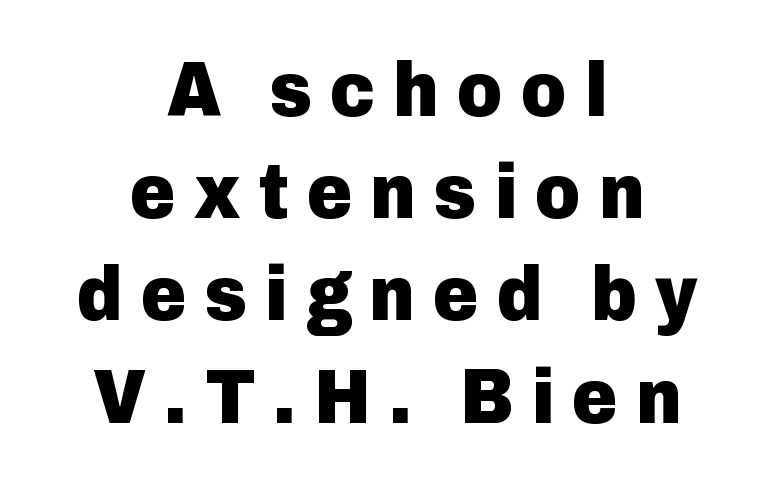
{"serif": "no", "italic": "no", "bold": "yes", "weight": "heavy", "width": "normal", "stroke_contrast": "low", "x_height": "medium", "monospaced": "no", "underline": "no", "align": "center", "line_spacing": "normal", "line_spacing_ratio": 1.31, "letter_spacing": "wide", "letter_spacing_em": 0.23, "glyph_px": 78}
